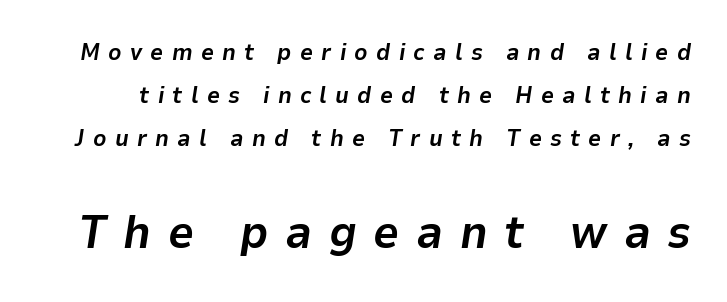
The rendering uses a bold face; every stroke is thick and dark. In terms of letterspacing, this is a distinctly airy, spread setting. Italic: yes, the glyphs are oblique. Honestly, there is no underline to notice here at all. Whoever set this made the second block the dominant, larger element. Is this a fixed-width face? No — the glyphs have proportional, varying widths.
